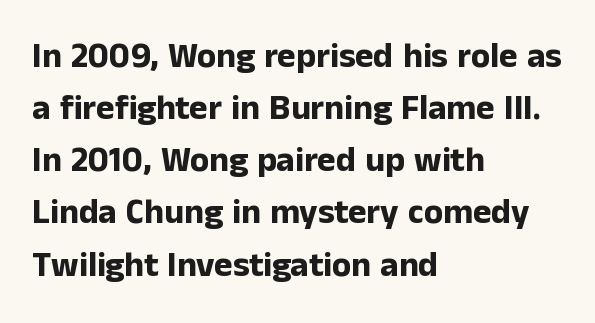
The text block is weighted toward the left margin, trailing off unevenly rightward. What's the leading like? Ordinary, nothing unusual. The letters sit at their default tracking, neither squeezed nor spread. Strong, thick strokes mark this as bold type.
